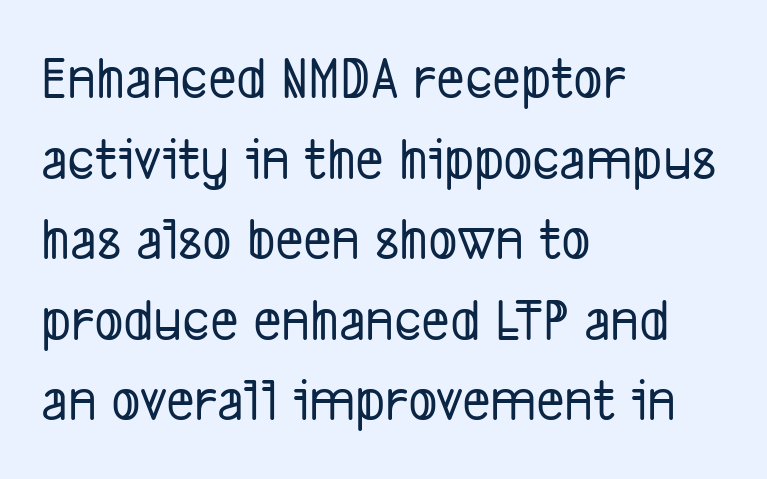
{"serif": "no", "width": "condensed", "stroke_contrast": "low", "x_height": "medium", "monospaced": "no", "underline": "no", "align": "left", "line_spacing": "normal", "line_spacing_ratio": 1.32, "letter_spacing": "normal", "letter_spacing_em": 0.0, "glyph_px": 61}
